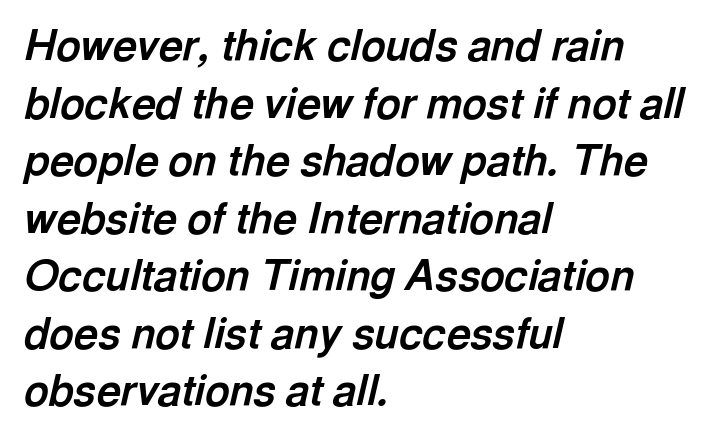
Q: Is the text bold? A: Yes.
Q: Is the text italic (slanted)? A: Yes, it leans right by about 13 degrees.
Q: Is the text underlined? A: No.
Q: How is the paragraph aligned? A: Left-aligned.
Q: Is the spacing between letters normal or unusually wide? A: Normal.
Q: Is the spacing between lines tight, normal or loose? A: Normal.
Q: Width (condensed, normal, or wide)? A: Normal.
Q: x-height? A: Medium.
Q: Monospaced? A: No.
